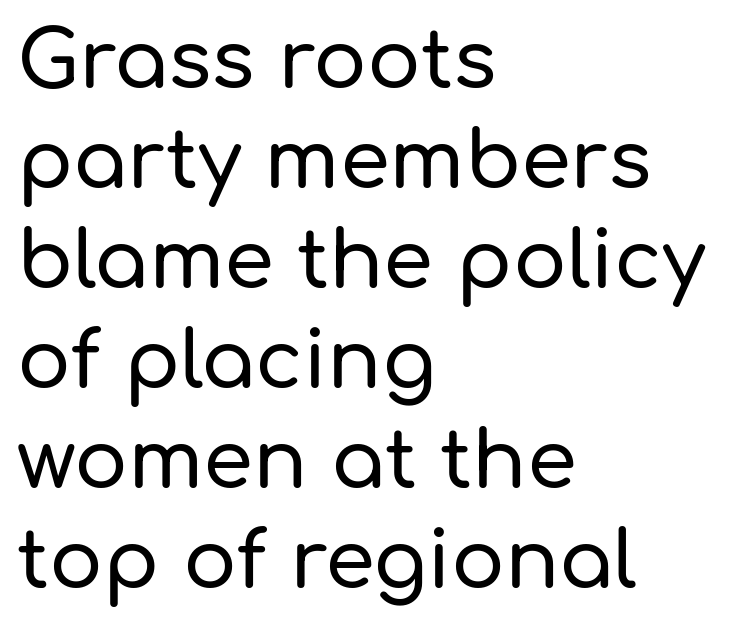
The image shows 80 px sans-serif type, upright; set left-aligned, normal line spacing (1.25x), normal letter spacing, not underlined; low stroke contrast and a medium x-height.
